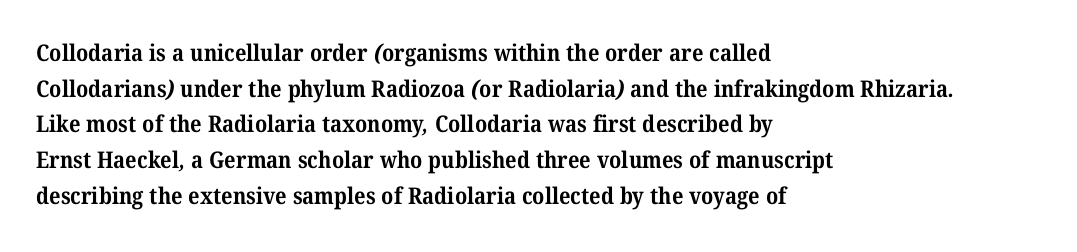
The image shows 23 px bold type; set left-aligned, normal line spacing (1.55x), normal letter spacing, not underlined.
